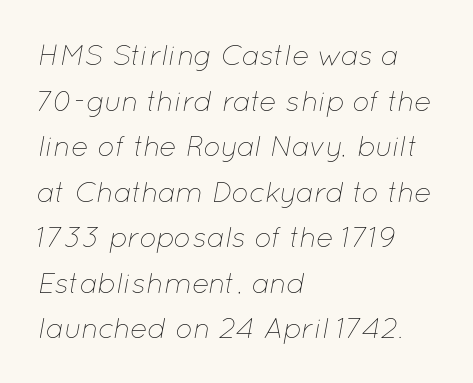
The image shows 29 px thin type, italic (leaning right); set left-aligned, normal line spacing (1.57x), normal letter spacing, not underlined; low stroke contrast and a medium x-height.
